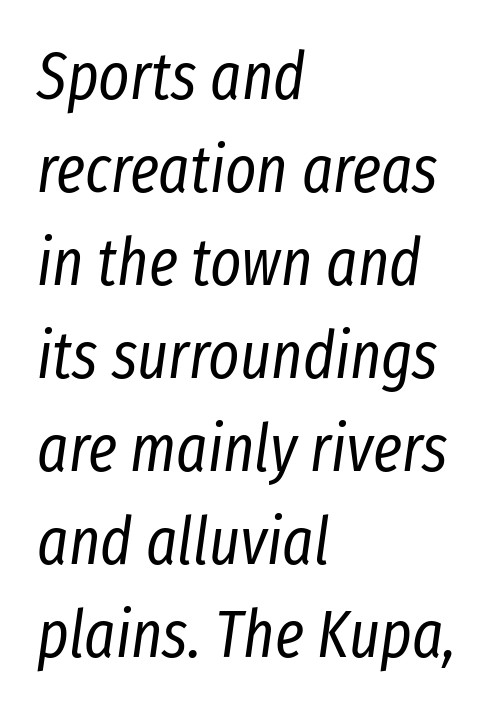
The image shows 66 px regular-weight, condensed type, italic (leaning right); set left-aligned, normal line spacing (1.41x), normal letter spacing, not underlined; low stroke contrast and a medium x-height.
